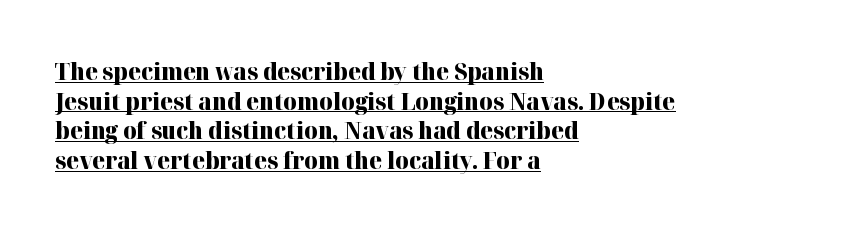
Q: Is the text bold? A: Yes.
Q: Is the text italic (slanted)? A: No, it is upright.
Q: Is the text underlined? A: Yes.
Q: How is the paragraph aligned? A: Left-aligned.
Q: Is the spacing between letters normal or unusually wide? A: Normal.
Q: Is the spacing between lines tight, normal or loose? A: Normal.
